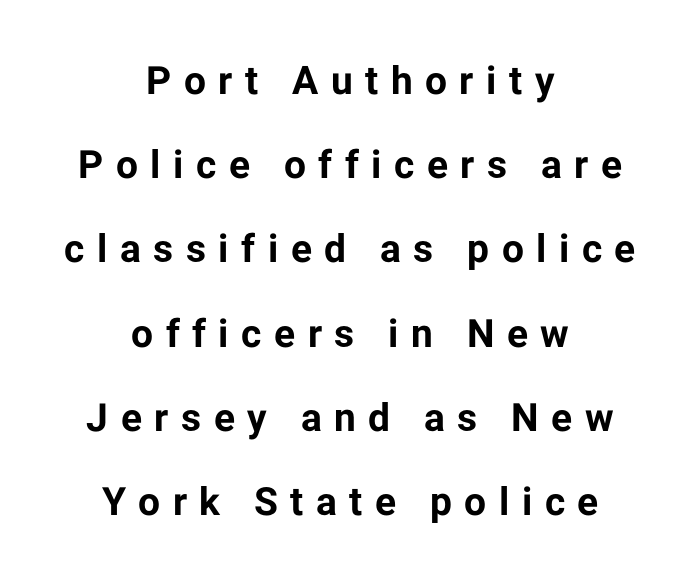
The image shows 39 px bold sans-serif type, upright; set centered, loose line spacing (2.16x), unusually wide letter spacing (+0.32 em), not underlined; low stroke contrast and a medium x-height.
